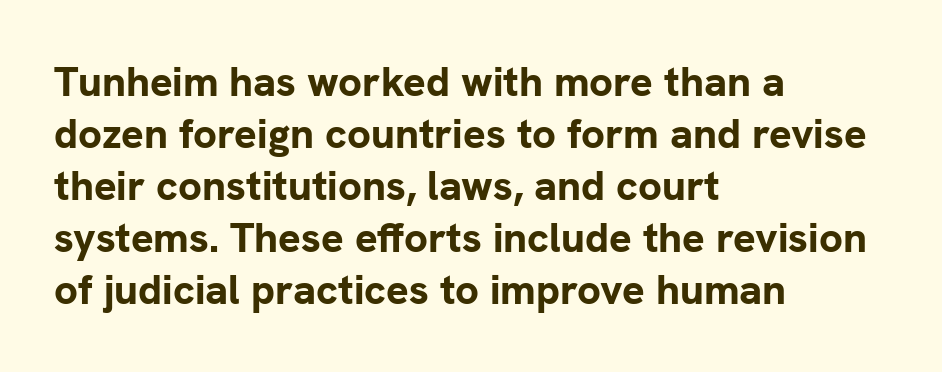
{"serif": "no", "italic": "no", "bold": "yes", "weight": "bold", "width": "normal", "stroke_contrast": "low", "x_height": "medium", "monospaced": "no", "underline": "no", "align": "left", "line_spacing_ratio": 1.24, "letter_spacing": "normal", "letter_spacing_em": 0.0, "glyph_px": 42}
